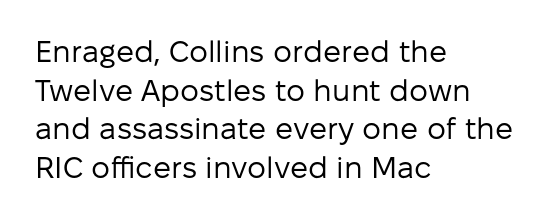
Classification — sans serif. The line texture is even and compact thanks to regular tracking. No italicization has been applied; the sample stays upright. Has an underline been added? It has not.
